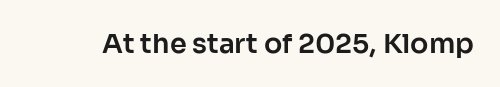
The image shows 27 px text type, upright; set normal letter spacing, not underlined.
